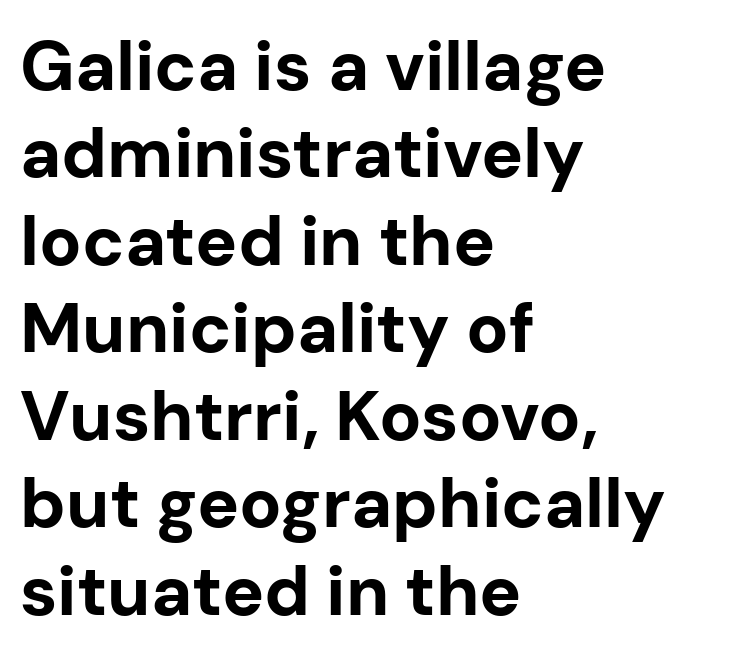
Q: Is the text bold? A: Yes.
Q: Is the text italic (slanted)? A: No, it is upright.
Q: Is the typeface a serif or a sans-serif typeface? A: Sans-serif.
Q: Is the text underlined? A: No.
Q: How is the paragraph aligned? A: Left-aligned.
Q: Is the spacing between letters normal or unusually wide? A: Normal.
Q: Is the spacing between lines tight, normal or loose? A: Normal.
Q: Width (condensed, normal, or wide)? A: Normal.
Q: Stroke contrast? A: Low.
Q: x-height? A: Medium.
Q: Monospaced? A: No.
